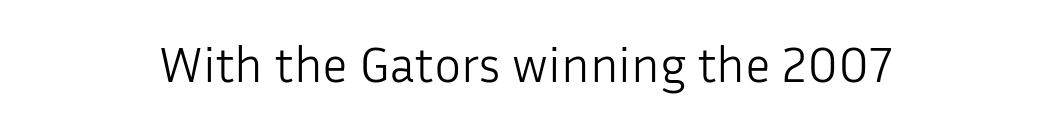
Q: Is the text bold? A: No.
Q: Is the text italic (slanted)? A: No, it is upright.
Q: Is the typeface a serif or a sans-serif typeface? A: Sans-serif.
Q: Is the text underlined? A: No.
Q: How is the paragraph aligned? A: Centered.
Q: Is the spacing between letters normal or unusually wide? A: Normal.
Q: Width (condensed, normal, or wide)? A: Normal.
Q: Stroke contrast? A: Low.
Q: x-height? A: Medium.
Q: Monospaced? A: No.
